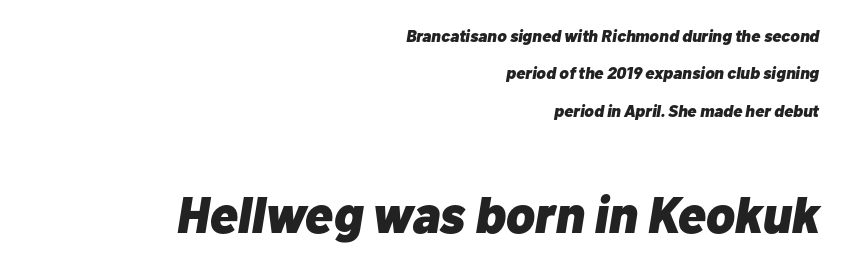
The image shows 52 px heavy type, italic (leaning right); set right-aligned, loose line spacing (2.2x), normal letter spacing, not underlined; the second (bottom) block is 3.06x larger; low stroke contrast and a medium x-height.
